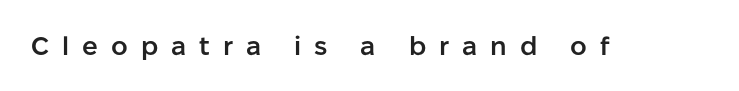
Q: Is the text bold? A: Semi-bold.
Q: Is the text italic (slanted)? A: No, it is upright.
Q: Is the text underlined? A: No.
Q: Is the spacing between letters normal or unusually wide? A: Unusually wide.
